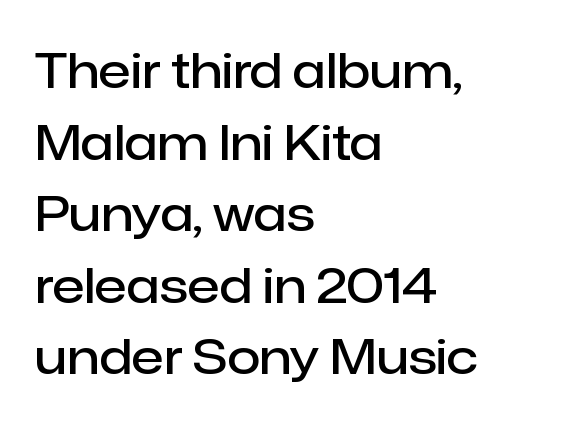
Are there feet on the stems? There aren't — it's a sans. Summary of vertical rhythm: regular, with standard interline spacing. Do the characters align in a grid? No, the font is proportional. The passage shown has conventional tracking throughout. Where is the straight margin? On the left.
